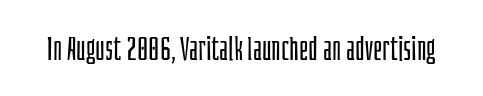
Q: Is the text bold? A: No.
Q: Is the text italic (slanted)? A: No, it is upright.
Q: Is the typeface a serif or a sans-serif typeface? A: Sans-serif.
Q: Is the text underlined? A: No.
Q: Is the spacing between letters normal or unusually wide? A: Normal.
Q: Width (condensed, normal, or wide)? A: Condensed.
Q: Stroke contrast? A: Low.
Q: x-height? A: Large.
Q: Monospaced? A: No.
